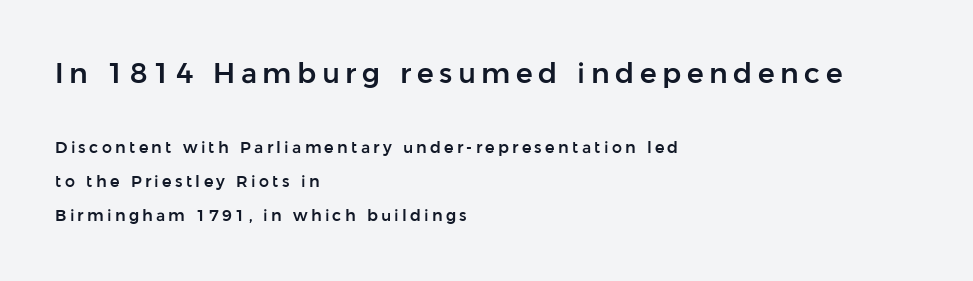
Q: Is the text italic (slanted)? A: No, it is upright.
Q: Is the typeface a serif or a sans-serif typeface? A: Sans-serif.
Q: Is the text underlined? A: No.
Q: How is the paragraph aligned? A: Left-aligned.
Q: Is the spacing between letters normal or unusually wide? A: Unusually wide.
Q: Is the spacing between lines tight, normal or loose? A: Loose.
Q: Which block of text is set in a larger size, the first (top) or the second (bottom)? A: The first (top) one.
Q: Width (condensed, normal, or wide)? A: Normal.
Q: Stroke contrast? A: Low.
Q: x-height? A: Medium.
Q: Monospaced? A: No.
